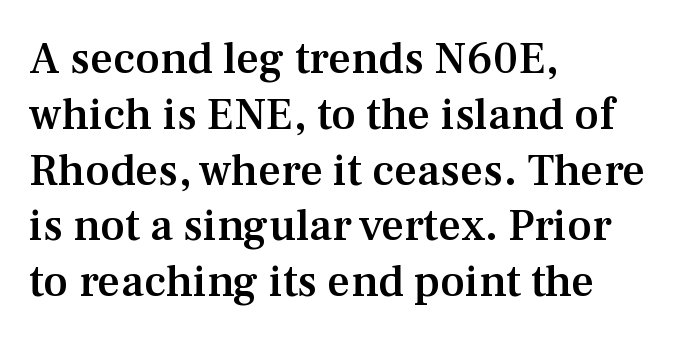
{"serif": "yes", "italic": "no", "bold": "semi", "weight": "semibold", "width": "normal", "stroke_contrast": "medium", "x_height": "medium", "monospaced": "no", "underline": "no", "align": "left", "line_spacing_ratio": 1.24, "letter_spacing": "normal", "letter_spacing_em": 0.0, "glyph_px": 45}
